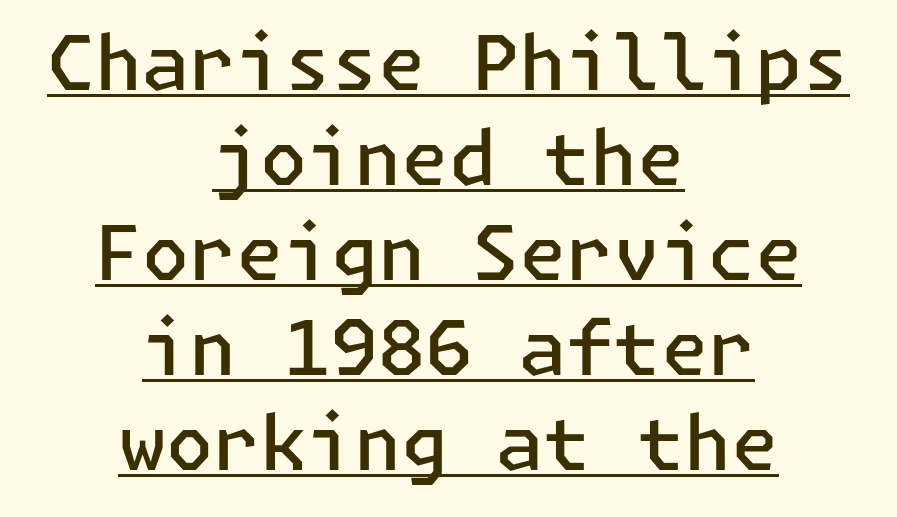
{"serif": "no", "italic": "no", "bold": "semi", "weight": "semibold", "width": "normal", "stroke_contrast": "low", "x_height": "medium", "underline": "yes", "align": "center", "line_spacing": "normal", "line_spacing_ratio": 1.25, "letter_spacing": "normal", "letter_spacing_em": 0.0, "glyph_px": 76}
